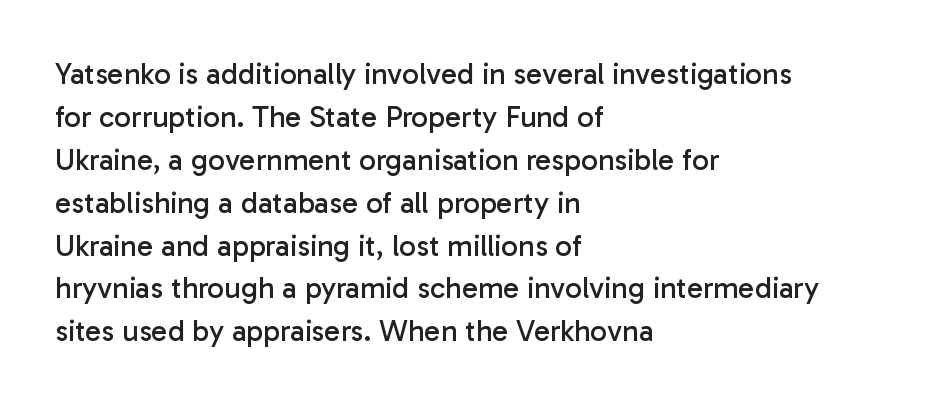
The image shows 30 px regular-weight sans-serif type, upright; set left-aligned, normal line spacing (1.43x), normal letter spacing, not underlined; low stroke contrast and a medium x-height.
